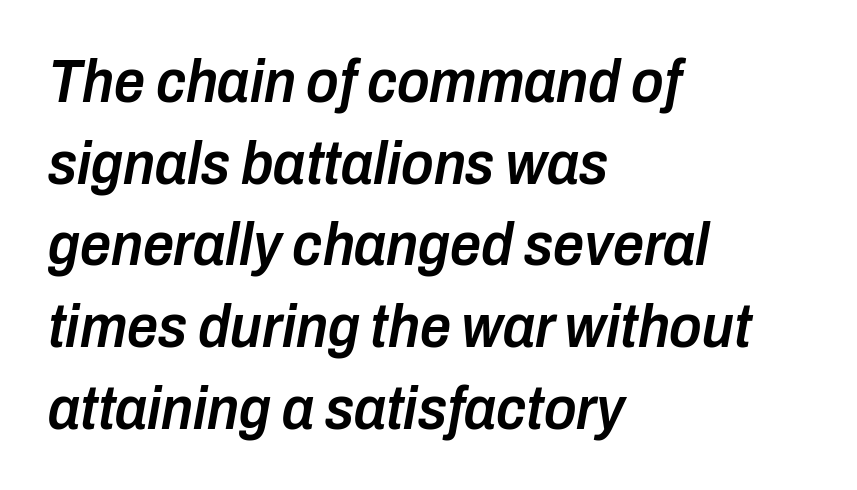
The vertical gap from one line to the next is medium. The words here are not underlined. Caption: semibold face, moderately heavy strokes. The lines are quadded left. Varying glyph widths throughout — classic text-font behaviour.
